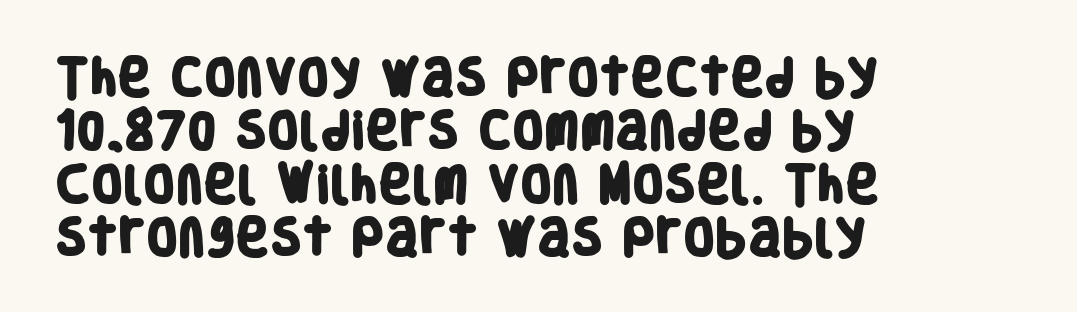
{"serif": "no", "bold": "yes", "weight": "heavy", "width": "condensed", "stroke_contrast": "low", "x_height": "large", "monospaced": "no", "underline": "no", "align": "left", "line_spacing": "normal", "line_spacing_ratio": 1.3, "letter_spacing": "normal", "letter_spacing_em": 0.0, "glyph_px": 41}
